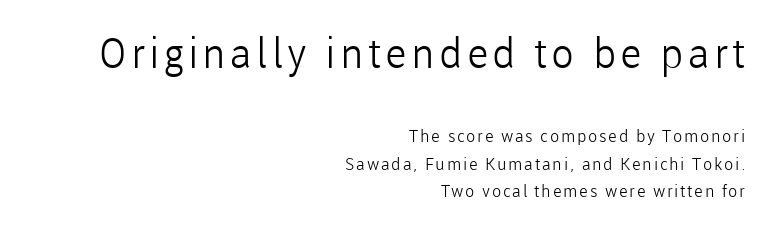
The image shows 42 px light sans-serif type, upright; set right-aligned, normal line spacing (1.61x), not underlined; the first (top) block is 2.47x larger; low stroke contrast and a medium x-height.
